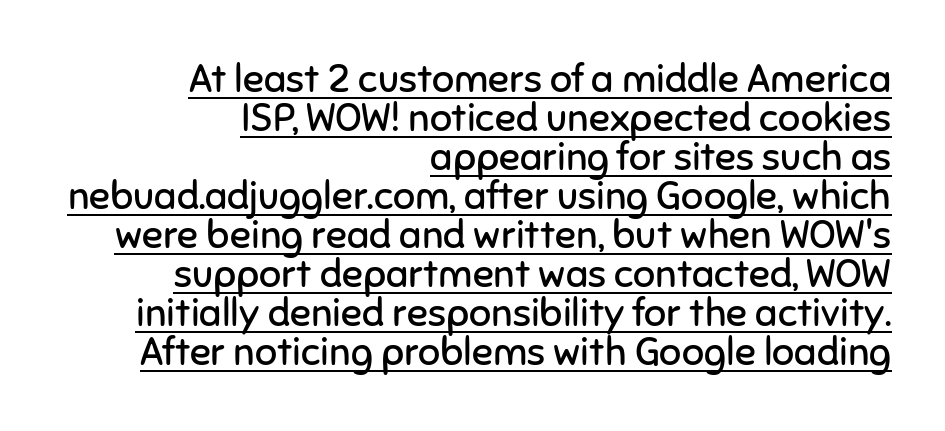
Each word holds together tightly as a unit, with standard inter-letter gaps. Visually the block forms a straight wall on the right and a jagged coastline on the left. The characters display no serif detailing; their extremities are plain. This rendering features underlined lettering. Summary of vertical rhythm: compact, with narrow interline spacing. Note the varied advance widths — an 'i' is clearly narrower than an 'm'.
